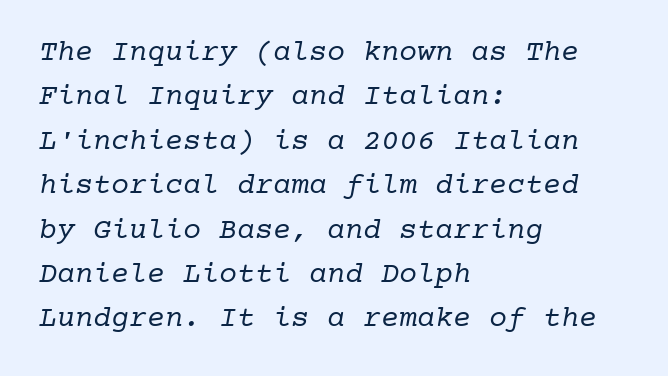
The image shows 30 px regular-weight serif type, monospaced; set left-aligned, normal line spacing (1.48x), normal letter spacing, not underlined; low stroke contrast and a medium x-height.
